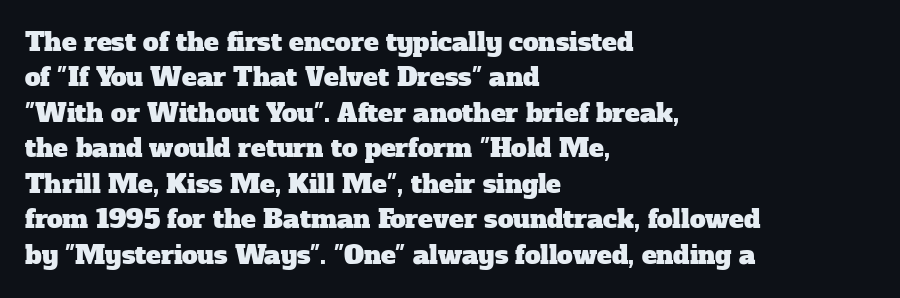
The image shows 25 px text type; set left-aligned, normal line spacing (1.42x), normal letter spacing, not underlined.
